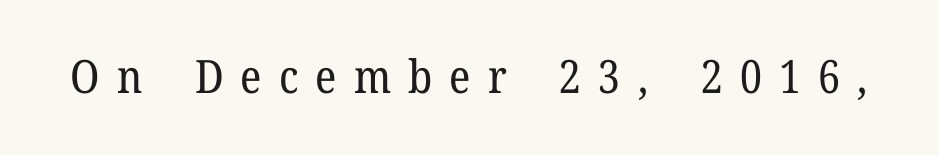
The image shows 46 px regular-weight serif type, upright; set unusually wide letter spacing (+0.37 em), not underlined; low stroke contrast and a medium x-height.
